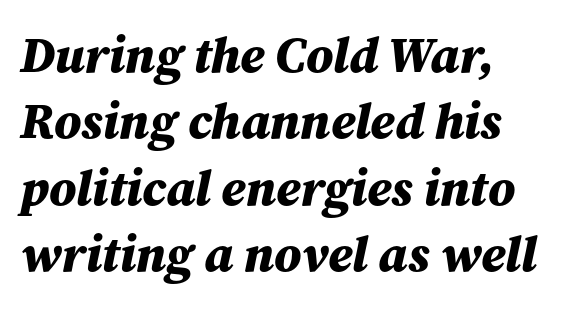
{"italic": "yes", "lean": "right", "slant_degrees": 12, "bold": "yes", "weight": "bold", "width": "normal", "stroke_contrast": "medium", "x_height": "medium", "monospaced": "no", "underline": "no", "align": "left", "line_spacing": "normal", "line_spacing_ratio": 1.33, "letter_spacing": "normal", "letter_spacing_em": 0.0, "glyph_px": 50}
